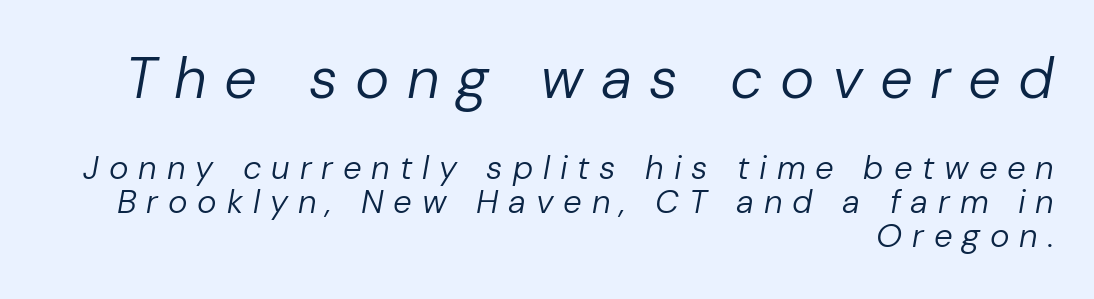
The image shows 58 px regular-weight type, italic (leaning right); set right-aligned, tight line spacing (1.03x), unusually wide letter spacing (+0.3 em), not underlined; the first (top) block is 1.76x larger; low stroke contrast and a medium x-height.
